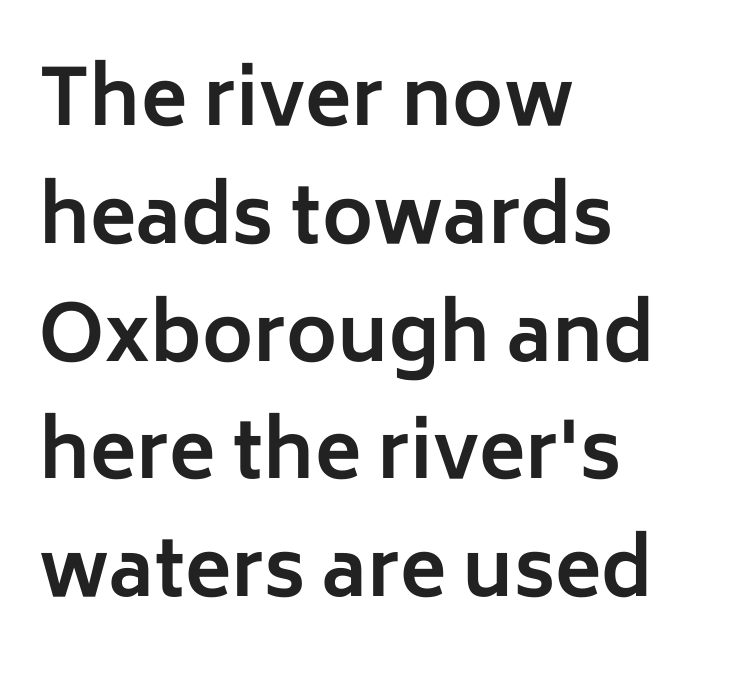
Q: Is the text bold? A: Yes.
Q: Is the text italic (slanted)? A: No, it is upright.
Q: Is the typeface a serif or a sans-serif typeface? A: Sans-serif.
Q: Is the text underlined? A: No.
Q: How is the paragraph aligned? A: Left-aligned.
Q: Is the spacing between letters normal or unusually wide? A: Normal.
Q: Is the spacing between lines tight, normal or loose? A: Normal.
Q: Width (condensed, normal, or wide)? A: Normal.
Q: Stroke contrast? A: Low.
Q: x-height? A: Medium.
Q: Monospaced? A: No.
